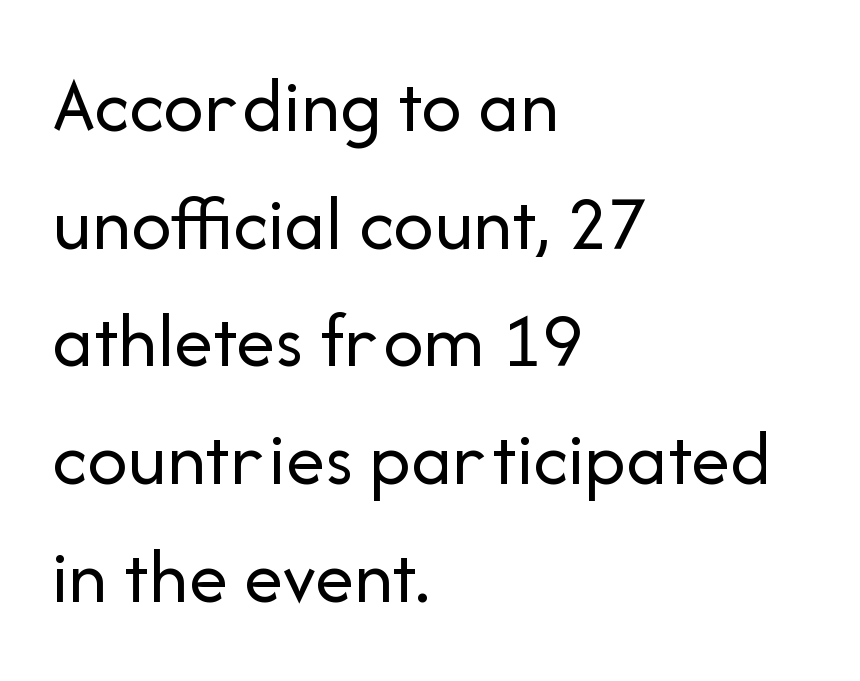
Which margin do the lines hug? The left one — the right edge is uneven. In terms of letterspacing, this is plain default setting. Is there much room between lines? A standard amount, neither cramped nor airy. Do the characters align in a grid? No, the font is proportional.
